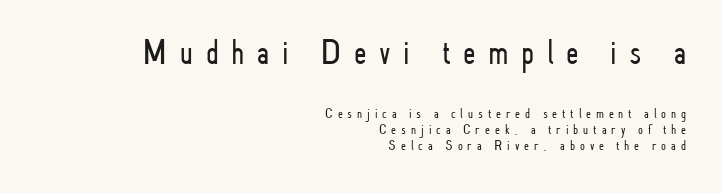
Q: Is the text bold? A: No.
Q: Is the text italic (slanted)? A: No, it is upright.
Q: Is the typeface a serif or a sans-serif typeface? A: Sans-serif.
Q: Is the text underlined? A: No.
Q: How is the paragraph aligned? A: Right-aligned.
Q: Is the spacing between letters normal or unusually wide? A: Unusually wide.
Q: Which block of text is set in a larger size, the first (top) or the second (bottom)? A: The first (top) one.
Q: Width (condensed, normal, or wide)? A: Condensed.
Q: Stroke contrast? A: Low.
Q: x-height? A: Small.
Q: Monospaced? A: No.
